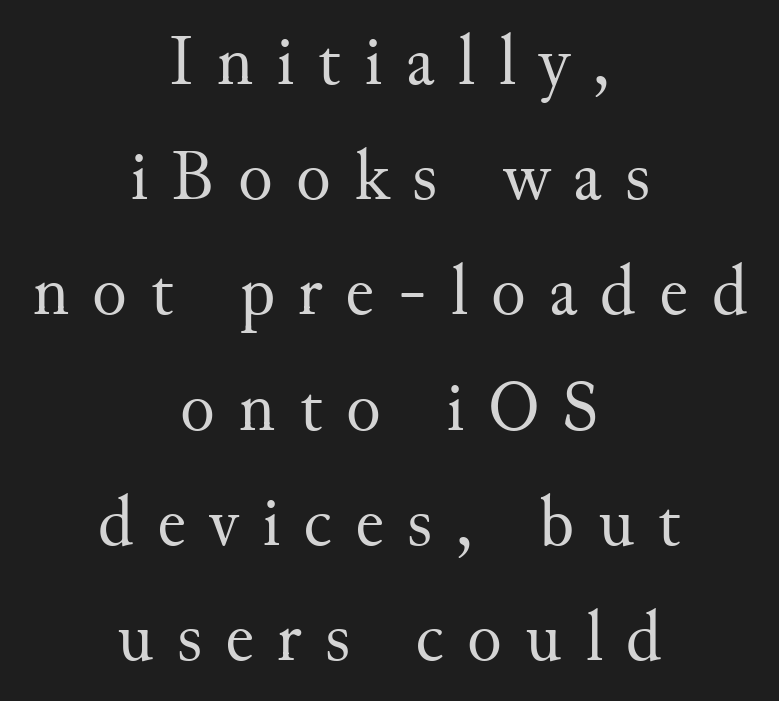
Q: Is the text bold? A: No.
Q: Is the text italic (slanted)? A: No, it is upright.
Q: Is the typeface a serif or a sans-serif typeface? A: Serif.
Q: Is the text underlined? A: No.
Q: How is the paragraph aligned? A: Centered.
Q: Is the spacing between letters normal or unusually wide? A: Unusually wide.
Q: Is the spacing between lines tight, normal or loose? A: Normal.
Q: Width (condensed, normal, or wide)? A: Normal.
Q: Stroke contrast? A: Medium.
Q: x-height? A: Small.
Q: Monospaced? A: No.
